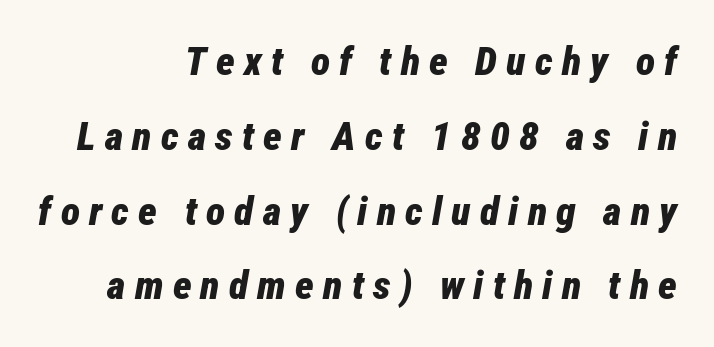
Leftover space on each line is placed entirely before the opening word. The strip under each line holds only bare page. This sample uses expanded letter spacing, leaving extra air between glyphs. The glyphs have the mass of a bold cut.
